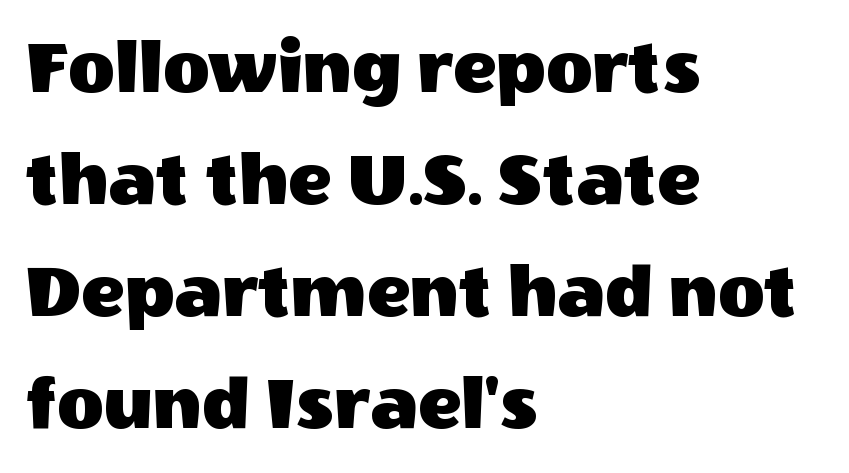
Q: Is the text italic (slanted)? A: No, it is upright.
Q: Is the typeface a serif or a sans-serif typeface? A: Sans-serif.
Q: Is the text underlined? A: No.
Q: How is the paragraph aligned? A: Left-aligned.
Q: Is the spacing between letters normal or unusually wide? A: Normal.
Q: Is the spacing between lines tight, normal or loose? A: Normal.
Q: Width (condensed, normal, or wide)? A: Normal.
Q: x-height? A: Large.
Q: Monospaced? A: No.
